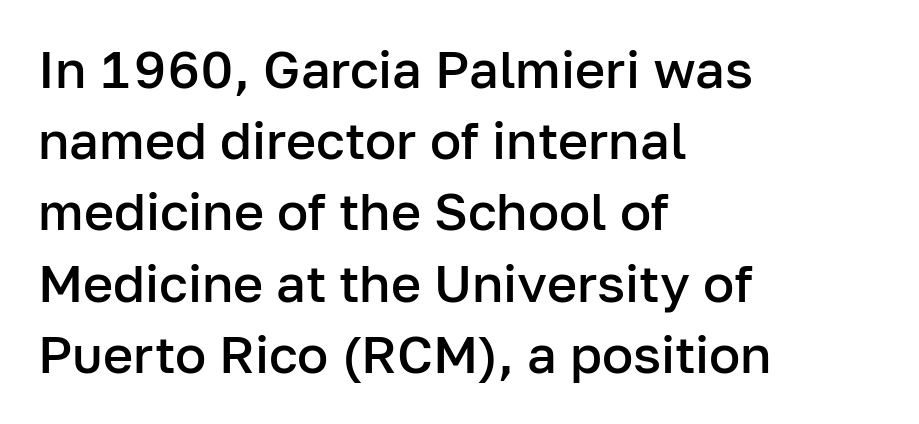
{"serif": "no", "italic": "no", "bold": "semi", "weight": "semibold", "width": "normal", "stroke_contrast": "low", "x_height": "medium", "monospaced": "no", "underline": "no", "align": "left", "line_spacing": "normal", "line_spacing_ratio": 1.37, "letter_spacing": "normal", "letter_spacing_em": 0.0, "glyph_px": 52}
